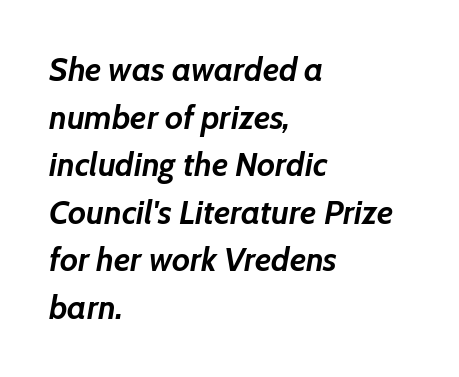
The image shows 33 px semibold type, italic (leaning right); set left-aligned, normal line spacing (1.44x), normal letter spacing, not underlined; low stroke contrast and a medium x-height.
